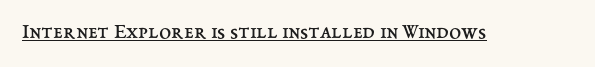
Does a line run under the words? Yes, clearly. Each word holds together tightly as a unit, with standard inter-letter gaps. When letters stand straight like this, we call the style roman or upright. Compared with a typical body face, this is equally light or lighter still.
